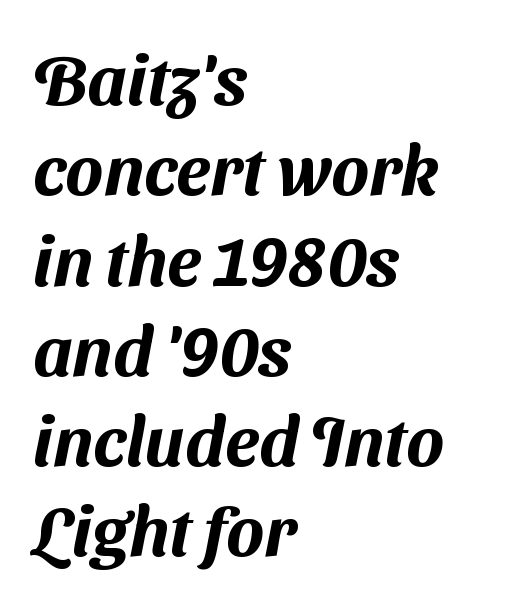
Students, observe: this is what conventionally led text looks like. A bare baseline throughout the passage. Regarding serifs, this sample does without them. Teacher's note: observe the even left margin — that is flush-left alignment. A typesetter would call this proportional, since set widths differ per character. Each word holds together tightly as a unit, with standard inter-letter gaps.
